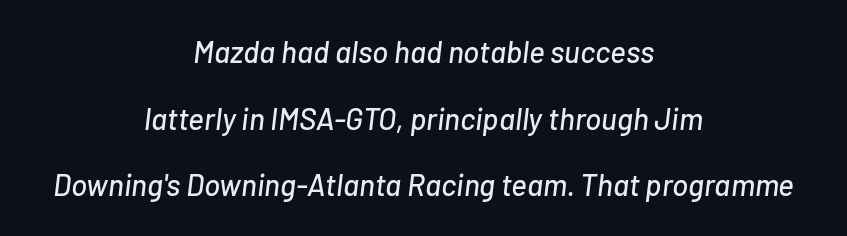
Q: Is the text italic (slanted)? A: Yes, it leans right by about 7 degrees.
Q: Is the text underlined? A: No.
Q: How is the paragraph aligned? A: Centered.
Q: Is the spacing between letters normal or unusually wide? A: Normal.
Q: Is the spacing between lines tight, normal or loose? A: Loose.
Q: Width (condensed, normal, or wide)? A: Normal.
Q: Stroke contrast? A: Low.
Q: x-height? A: Medium.
Q: Monospaced? A: No.
